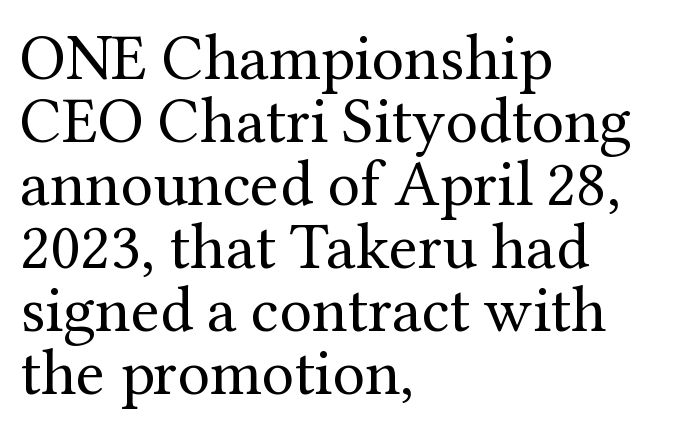
Q: Is the text bold? A: No.
Q: Is the text italic (slanted)? A: No, it is upright.
Q: Is the typeface a serif or a sans-serif typeface? A: Serif.
Q: Is the text underlined? A: No.
Q: How is the paragraph aligned? A: Left-aligned.
Q: Is the spacing between letters normal or unusually wide? A: Normal.
Q: Is the spacing between lines tight, normal or loose? A: Tight.
Q: Width (condensed, normal, or wide)? A: Normal.
Q: Stroke contrast? A: Medium.
Q: x-height? A: Medium.
Q: Monospaced? A: No.
